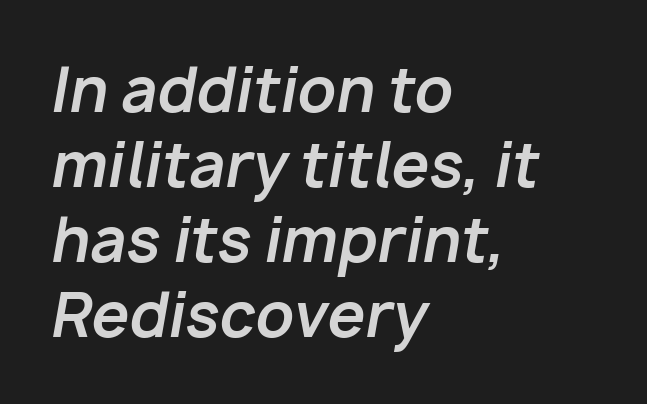
{"italic": "yes", "lean": "right", "slant_degrees": 10, "bold": "yes", "weight": "bold", "width": "normal", "stroke_contrast": "low", "x_height": "medium", "monospaced": "no", "underline": "no", "align": "left", "line_spacing": "normal", "line_spacing_ratio": 1.25, "letter_spacing": "normal", "letter_spacing_em": 0.0, "glyph_px": 60}
